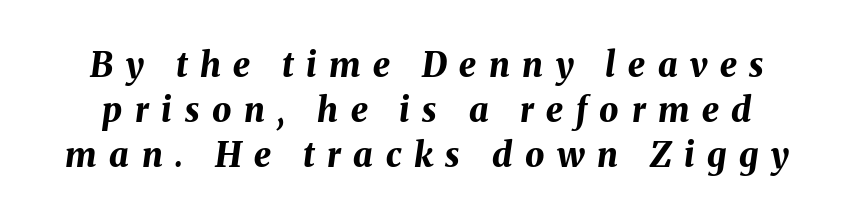
Q: Is the text bold? A: Yes.
Q: Is the text italic (slanted)? A: Yes, it leans right by about 8 degrees.
Q: Is the text underlined? A: No.
Q: Is the spacing between letters normal or unusually wide? A: Unusually wide.
Q: Is the spacing between lines tight, normal or loose? A: Normal.
Q: Width (condensed, normal, or wide)? A: Normal.
Q: Stroke contrast? A: Medium.
Q: x-height? A: Medium.
Q: Monospaced? A: No.
